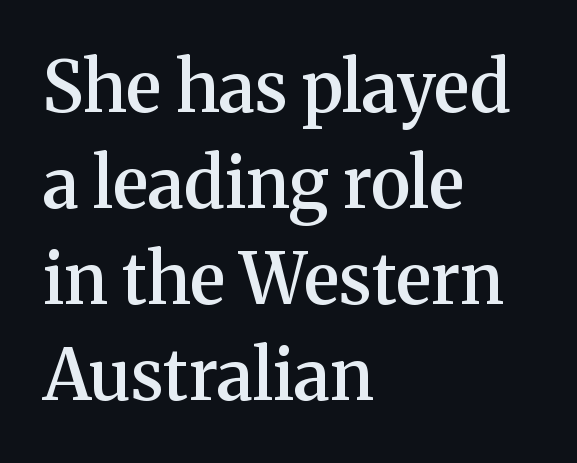
The image shows 70 px semibold serif type, upright; set left-aligned, normal line spacing (1.37x), normal letter spacing, not underlined; medium stroke contrast and a medium x-height.
